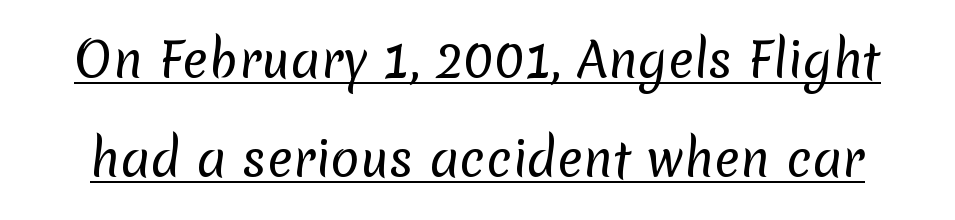
The image shows 48 px regular-weight sans-serif type; set loose line spacing (2.07x), normal letter spacing, underlined; low stroke contrast and a medium x-height.
